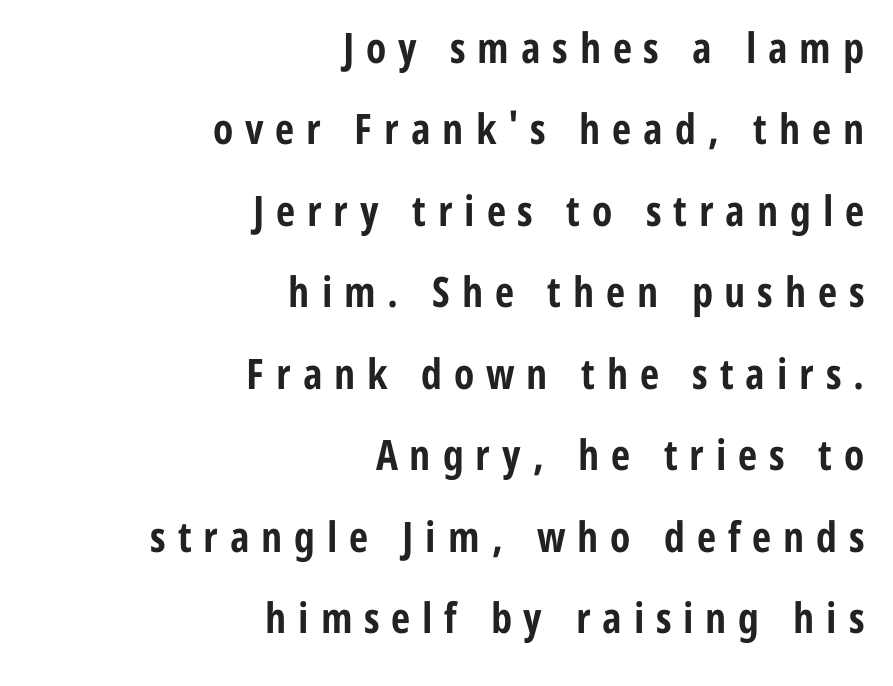
{"serif": "no", "italic": "no", "bold": "yes", "weight": "bold", "width": "condensed", "stroke_contrast": "low", "x_height": "medium", "monospaced": "no", "underline": "no", "align": "right", "line_spacing": "loose", "line_spacing_ratio": 1.94, "letter_spacing": "wide", "letter_spacing_em": 0.28, "glyph_px": 42}
